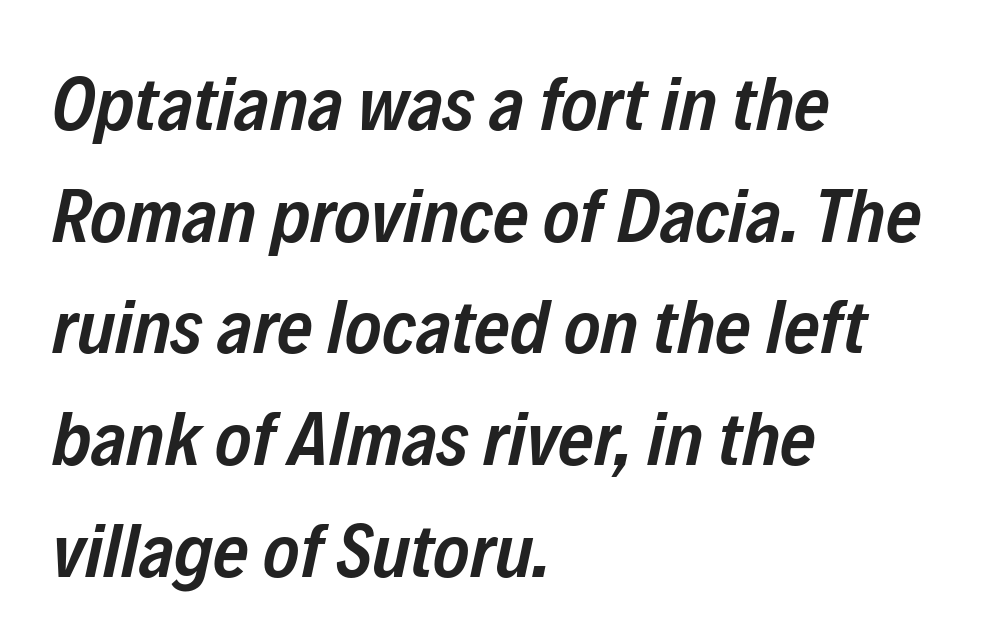
Q: Is the text bold? A: Semi-bold.
Q: Is the text italic (slanted)? A: Yes, it leans right by about 12 degrees.
Q: Is the text underlined? A: No.
Q: How is the paragraph aligned? A: Left-aligned.
Q: Is the spacing between letters normal or unusually wide? A: Normal.
Q: Is the spacing between lines tight, normal or loose? A: Normal.
Q: Width (condensed, normal, or wide)? A: Condensed.
Q: Stroke contrast? A: Low.
Q: x-height? A: Medium.
Q: Monospaced? A: No.
